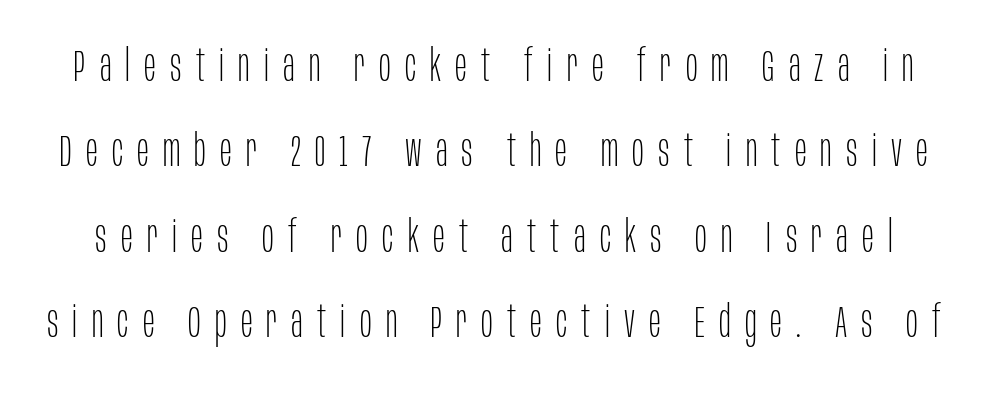
{"serif": "no", "italic": "no", "bold": "no", "weight": "thin", "width": "condensed", "stroke_contrast": "low", "x_height": "large", "monospaced": "no", "underline": "no", "line_spacing": "loose", "line_spacing_ratio": 1.94, "letter_spacing": "wide", "letter_spacing_em": 0.32, "glyph_px": 44}
